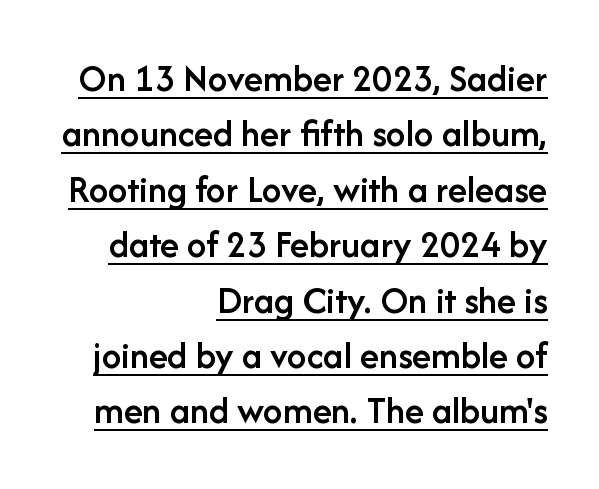
Examine the stroke ends and you'll find no serifs. Caption: standard tracking, unaltered. The rendering uses natural spacing where letterforms have individual widths. This block has exactly the height ordinary leading produces.
